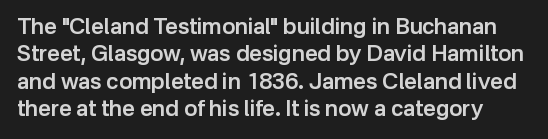
Q: Is the text bold? A: Semi-bold.
Q: Is the text italic (slanted)? A: No, it is upright.
Q: Is the text underlined? A: No.
Q: Is the spacing between letters normal or unusually wide? A: Normal.
